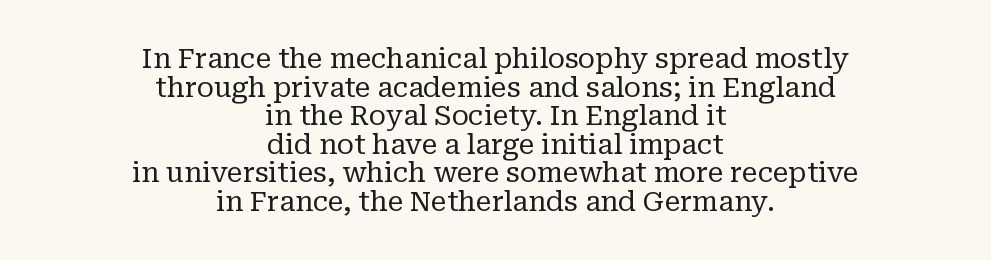
The image shows 28 px regular-weight serif type, upright; set centered, tight line spacing (1.02x), normal letter spacing, not underlined; low stroke contrast and a medium x-height.
